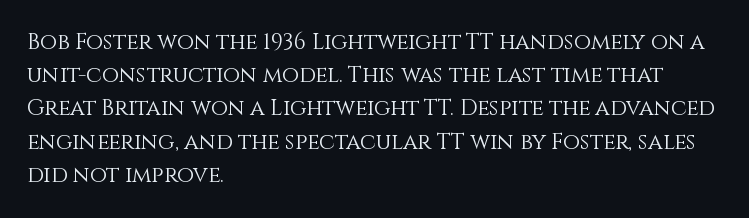
The image shows 22 px text type, upright; set left-aligned, normal line spacing (1.51x), normal letter spacing, not underlined.
